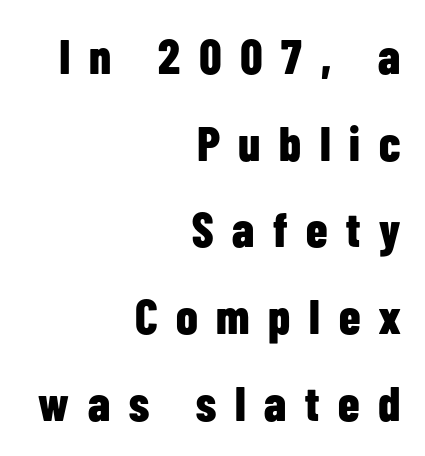
Words float on clear page, feet unadorned. This sample uses an upright cut, with every glyph sitting square on the baseline. Grotesque or geometric, the face here clearly has no serifs. Caption: expanded tracking, letters set apart. Short and long lines alike share a common ending point at right. The rendering uses natural spacing where letterforms have individual widths.
